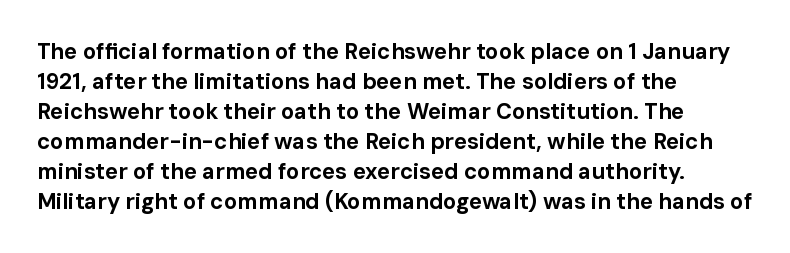
{"italic": "no", "bold": "yes", "underline": "no", "align": "left", "line_spacing": "normal", "line_spacing_ratio": 1.36, "letter_spacing": "normal", "letter_spacing_em": 0.0, "glyph_px": 22}
